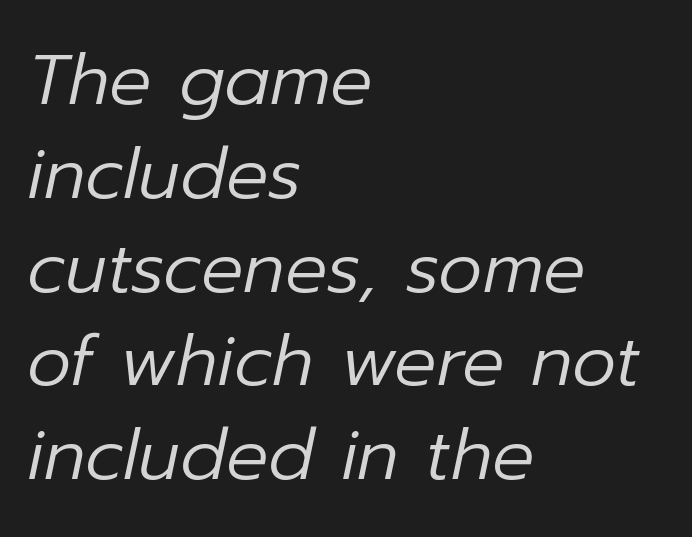
{"italic": "yes", "lean": "right", "slant_degrees": 12, "bold": "no", "weight": "regular", "width": "normal", "stroke_contrast": "low", "x_height": "medium", "monospaced": "no", "underline": "no", "align": "left", "line_spacing": "normal", "line_spacing_ratio": 1.34, "letter_spacing": "normal", "letter_spacing_em": 0.0, "glyph_px": 70}
